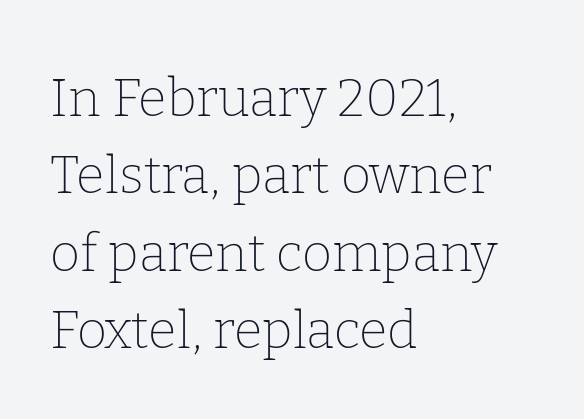
{"serif": "yes", "italic": "no", "bold": "no", "weight": "thin", "width": "normal", "stroke_contrast": "low", "x_height": "medium", "monospaced": "no", "underline": "no", "align": "left", "line_spacing": "normal", "line_spacing_ratio": 1.49, "letter_spacing": "normal", "letter_spacing_em": 0.0, "glyph_px": 52}
